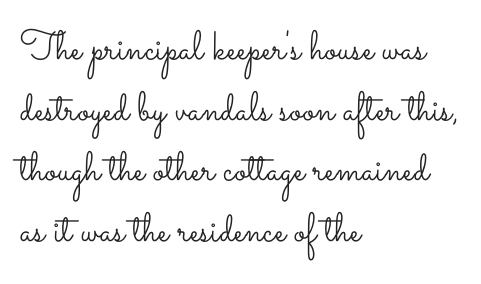
The image shows 41 px light, wide type; set left-aligned, normal line spacing (1.48x), normal letter spacing, not underlined; low stroke contrast and a small x-height.
